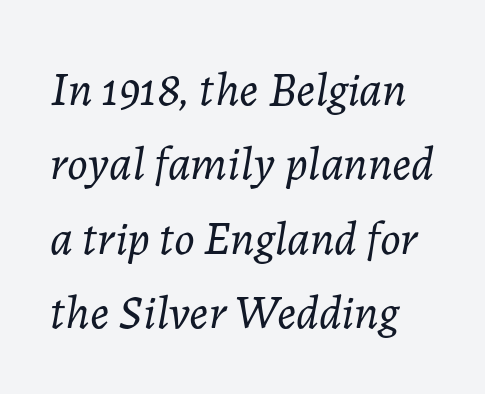
Students, observe: this is what conventionally led text looks like. This sample has the flowing, uneven cadence of proportional lettering. Is the type heavy? It reads as light-to-regular instead. What stands out about the letter spacing? Nothing — it is the standard amount. A clean baseline with only descenders dipping below it.
